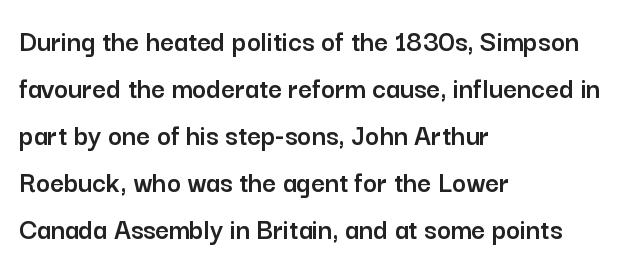
{"serif": "no", "italic": "no", "width": "normal", "stroke_contrast": "low", "x_height": "medium", "monospaced": "no", "underline": "no", "align": "left", "line_spacing": "normal", "line_spacing_ratio": 1.57, "letter_spacing": "normal", "letter_spacing_em": 0.0, "glyph_px": 30}
